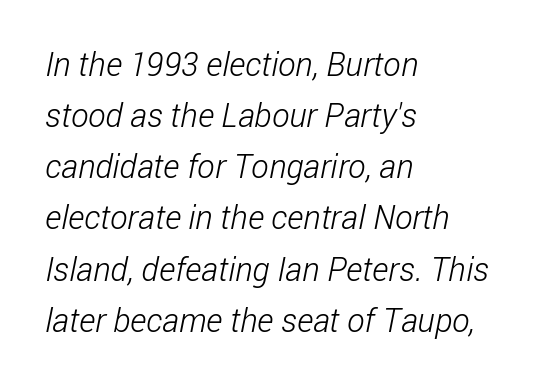
You could not count columns in this text — the font is proportionally spaced. Caption: face not bold, strokes unweighted. Observe the absence of serifs on each vertical stroke in this sample. Beneath every word, the page is bare. Inter-character spacing is left at the font's built-in metrics. Casual observation: everything's shoved over to the left.
